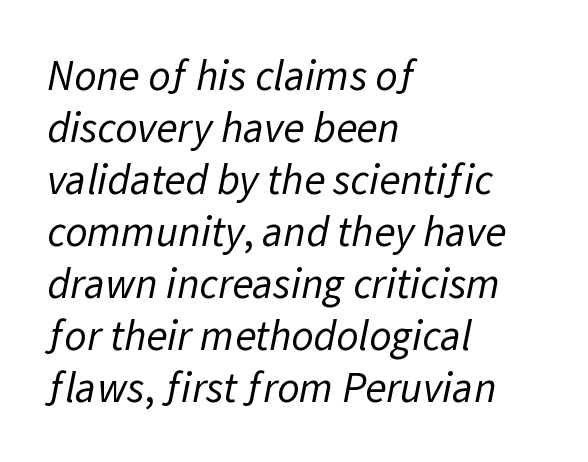
Q: Is the text bold? A: No.
Q: Is the typeface a serif or a sans-serif typeface? A: Sans-serif.
Q: Is the text underlined? A: No.
Q: How is the paragraph aligned? A: Left-aligned.
Q: Is the spacing between letters normal or unusually wide? A: Normal.
Q: Width (condensed, normal, or wide)? A: Normal.
Q: Stroke contrast? A: Low.
Q: x-height? A: Medium.
Q: Monospaced? A: No.
